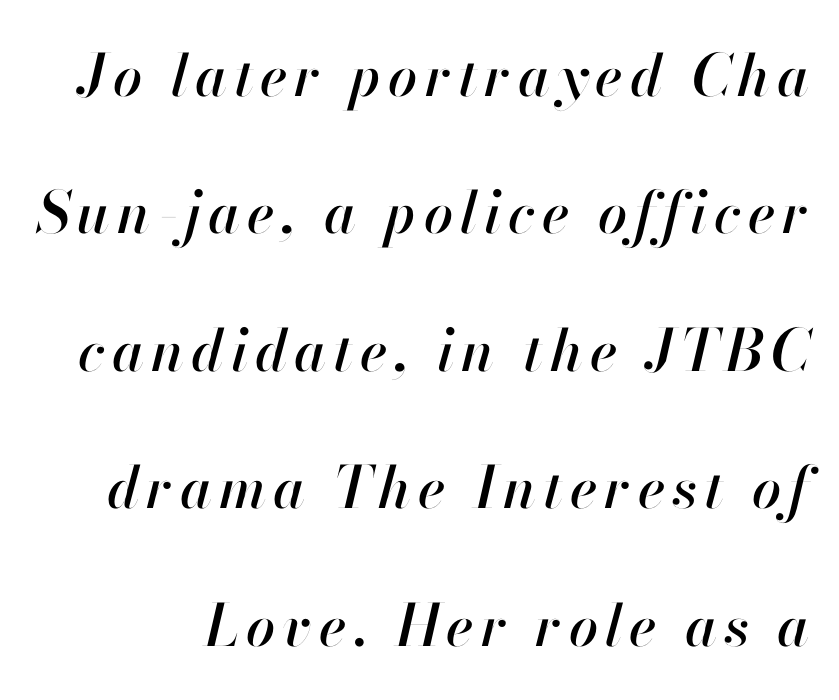
{"italic": "yes", "lean": "right", "slant_degrees": 13, "width": "normal", "stroke_contrast": "high", "x_height": "small", "monospaced": "no", "underline": "no", "line_spacing": "loose", "line_spacing_ratio": 2.37, "glyph_px": 58}
